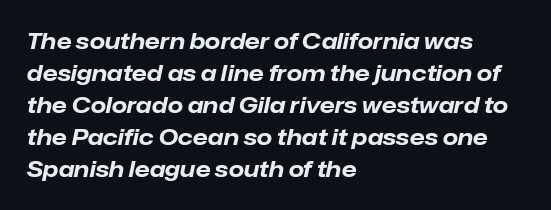
{"italic": "yes", "lean": "right", "slant_degrees": 12, "bold": "yes", "underline": "no", "align": "left", "line_spacing": "normal", "line_spacing_ratio": 1.45, "letter_spacing": "normal", "letter_spacing_em": 0.0, "glyph_px": 22}
